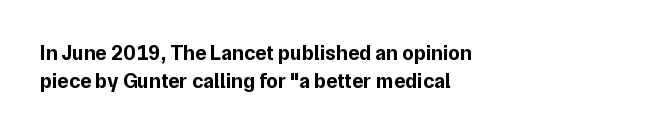
{"italic": "no", "bold": "yes", "underline": "no", "align": "left", "line_spacing": "normal", "line_spacing_ratio": 1.34, "letter_spacing": "normal", "letter_spacing_em": 0.0, "glyph_px": 21}
